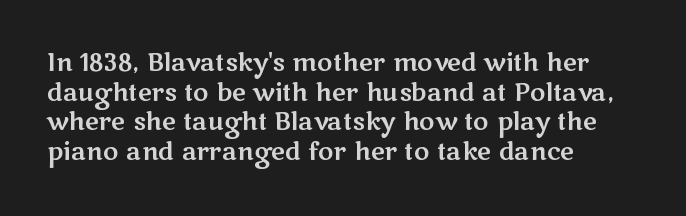
The rag falls on the right side of this text block. This sample uses an upright cut, with every glyph sitting square on the baseline. This sample uses plain, unmodified letter spacing. The strip under each line holds only bare page.
